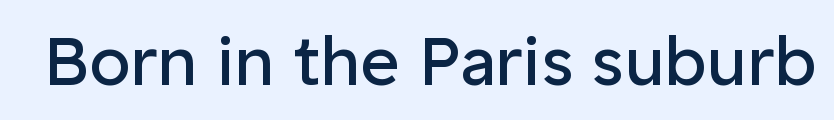
Q: Is the text bold? A: No.
Q: Is the text italic (slanted)? A: No, it is upright.
Q: Is the typeface a serif or a sans-serif typeface? A: Sans-serif.
Q: Is the text underlined? A: No.
Q: Is the spacing between letters normal or unusually wide? A: Normal.
Q: Width (condensed, normal, or wide)? A: Normal.
Q: Stroke contrast? A: Low.
Q: x-height? A: Medium.
Q: Monospaced? A: No.
